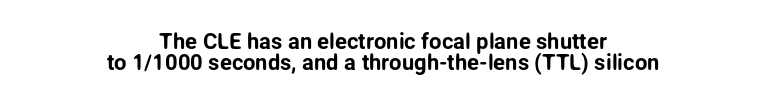
Q: Is the text italic (slanted)? A: No, it is upright.
Q: Is the text underlined? A: No.
Q: How is the paragraph aligned? A: Centered.
Q: Is the spacing between letters normal or unusually wide? A: Normal.
Q: Is the spacing between lines tight, normal or loose? A: Tight.
